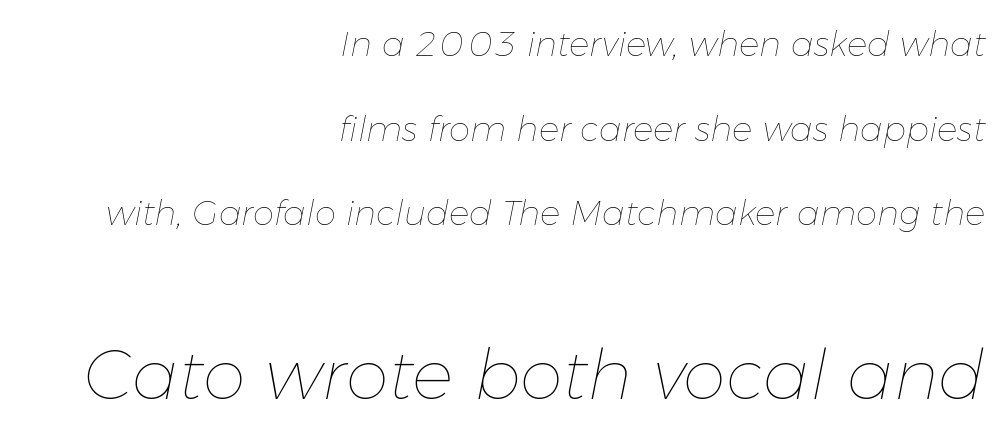
Q: Is the text bold? A: No.
Q: Is the text italic (slanted)? A: Yes, it leans right by about 11 degrees.
Q: Is the text underlined? A: No.
Q: How is the paragraph aligned? A: Right-aligned.
Q: Is the spacing between letters normal or unusually wide? A: Normal.
Q: Is the spacing between lines tight, normal or loose? A: Loose.
Q: Which block of text is set in a larger size, the first (top) or the second (bottom)? A: The second (bottom) one.
Q: Width (condensed, normal, or wide)? A: Normal.
Q: Stroke contrast? A: Low.
Q: x-height? A: Medium.
Q: Monospaced? A: No.
